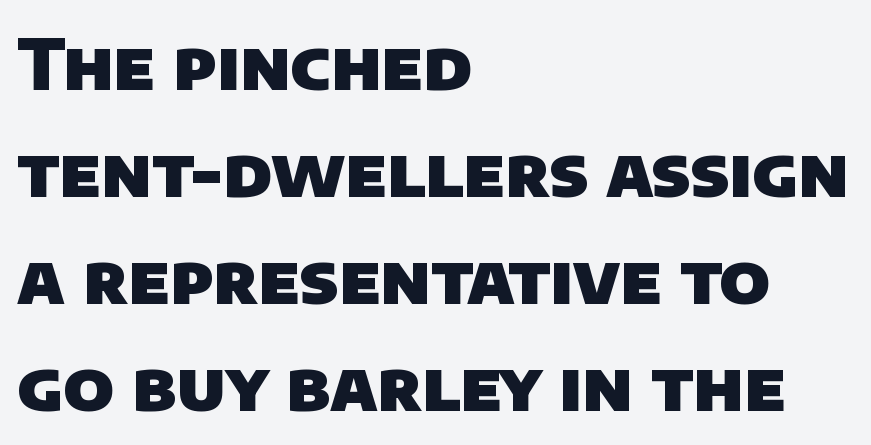
{"serif": "no", "bold": "yes", "weight": "heavy", "width": "normal", "stroke_contrast": "low", "x_height": "large", "monospaced": "no", "underline": "no", "align": "left", "line_spacing": "normal", "line_spacing_ratio": 1.53, "letter_spacing": "normal", "letter_spacing_em": 0.0, "glyph_px": 70}
